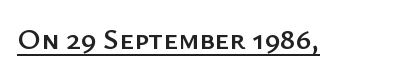
Q: Is the text italic (slanted)? A: No, it is upright.
Q: Is the typeface a serif or a sans-serif typeface? A: Sans-serif.
Q: Is the text underlined? A: Yes.
Q: Is the spacing between letters normal or unusually wide? A: Normal.
Q: Width (condensed, normal, or wide)? A: Normal.
Q: Stroke contrast? A: Low.
Q: x-height? A: Medium.
Q: Monospaced? A: No.
